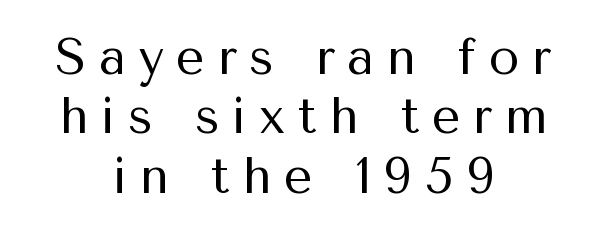
Q: Is the text bold? A: No.
Q: Is the text italic (slanted)? A: No, it is upright.
Q: Is the typeface a serif or a sans-serif typeface? A: Sans-serif.
Q: Is the text underlined? A: No.
Q: How is the paragraph aligned? A: Centered.
Q: Is the spacing between letters normal or unusually wide? A: Unusually wide.
Q: Width (condensed, normal, or wide)? A: Normal.
Q: Stroke contrast? A: Medium.
Q: x-height? A: Medium.
Q: Monospaced? A: No.
